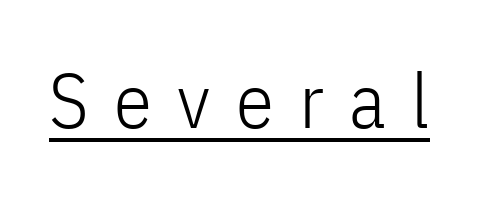
{"serif": "no", "italic": "no", "bold": "no", "weight": "light", "width": "condensed", "stroke_contrast": "low", "x_height": "medium", "monospaced": "no", "underline": "yes", "letter_spacing": "wide", "letter_spacing_em": 0.33, "glyph_px": 77}
